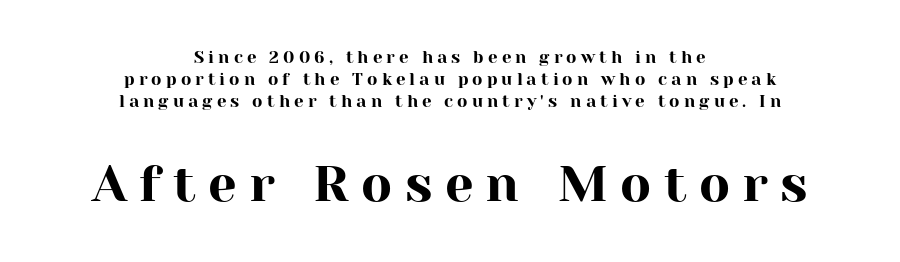
Here the glyphs are tracked loosely, breaking word shapes into spaced letters. Typographically, this falls in the serif category. Both edges are ragged and mirror each other, which tells us the setting is centered. Italic: no, the glyphs are upright roman. A typesetter would call this proportional, since set widths differ per character.
